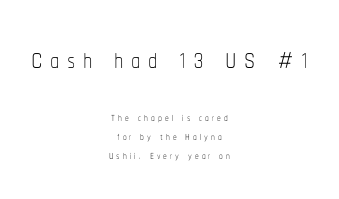
{"italic": "no", "bold": "no", "weight": "thin", "width": "condensed", "stroke_contrast": "low", "x_height": "medium", "monospaced": "no", "underline": "no", "align": "center", "line_spacing_ratio": 1.24, "letter_spacing": "wide", "letter_spacing_em": 0.2, "larger_block": "first", "size_ratio": 2.47, "glyph_px": 37}
